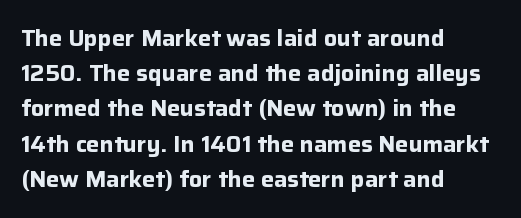
The image shows 22 px bold type, upright; set left-aligned, normal line spacing (1.6x), normal letter spacing, not underlined.
